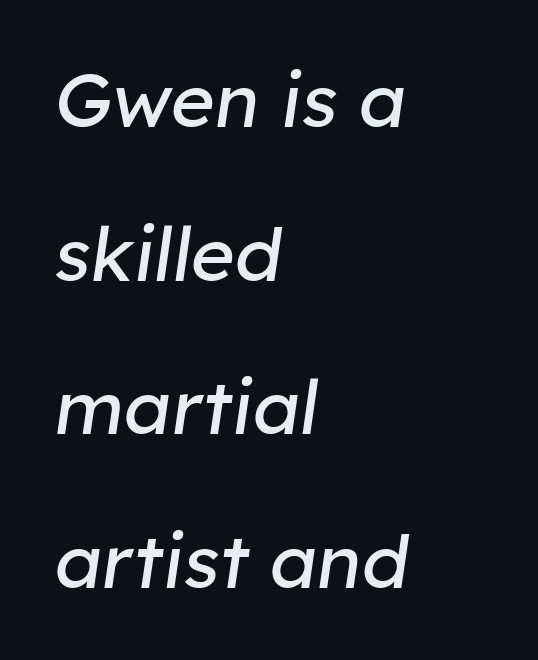
{"italic": "yes", "lean": "right", "slant_degrees": 8, "bold": "no", "weight": "regular", "width": "normal", "stroke_contrast": "low", "x_height": "medium", "monospaced": "no", "underline": "no", "align": "left", "line_spacing": "loose", "line_spacing_ratio": 2.05, "letter_spacing": "normal", "letter_spacing_em": 0.0, "glyph_px": 75}
